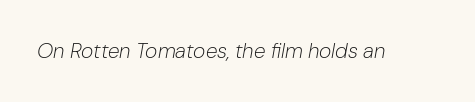
The image shows 21 px text type, italic (leaning right); set normal letter spacing, not underlined.
